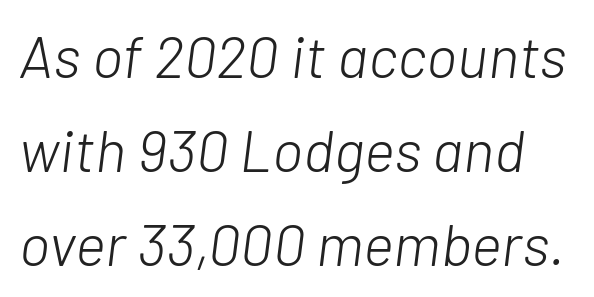
Q: Is the text bold? A: No.
Q: Is the text italic (slanted)? A: Yes, it leans right by about 7 degrees.
Q: Is the text underlined? A: No.
Q: Is the spacing between letters normal or unusually wide? A: Normal.
Q: Is the spacing between lines tight, normal or loose? A: Normal.
Q: Width (condensed, normal, or wide)? A: Normal.
Q: Stroke contrast? A: Low.
Q: x-height? A: Medium.
Q: Monospaced? A: No.
